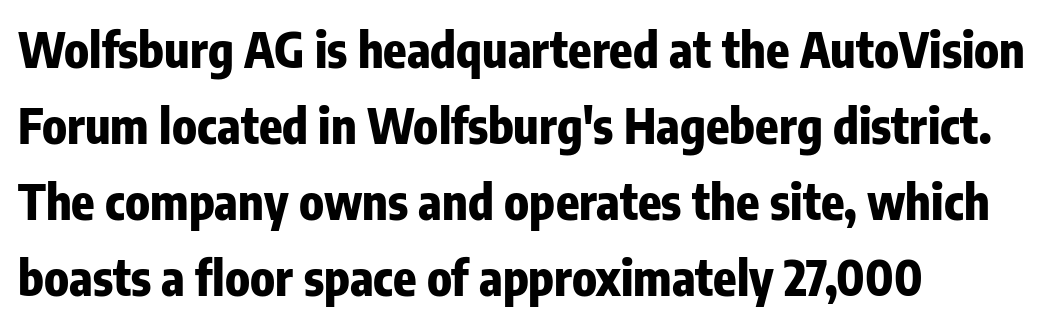
Q: Is the text bold? A: Yes.
Q: Is the text italic (slanted)? A: No, it is upright.
Q: Is the typeface a serif or a sans-serif typeface? A: Sans-serif.
Q: Is the text underlined? A: No.
Q: How is the paragraph aligned? A: Left-aligned.
Q: Is the spacing between letters normal or unusually wide? A: Normal.
Q: Is the spacing between lines tight, normal or loose? A: Normal.
Q: Width (condensed, normal, or wide)? A: Condensed.
Q: Stroke contrast? A: Low.
Q: x-height? A: Medium.
Q: Monospaced? A: No.
